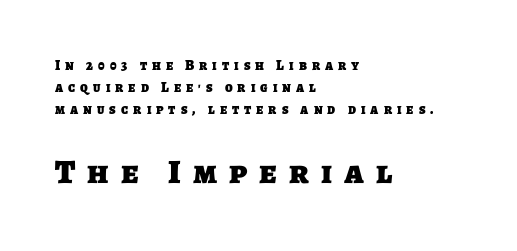
The image shows 34 px heavy sans-serif type; set left-aligned, normal line spacing (1.57x), unusually wide letter spacing (+0.36 em), not underlined; the second (bottom) block is 2.43x larger; low stroke contrast and a large x-height.
